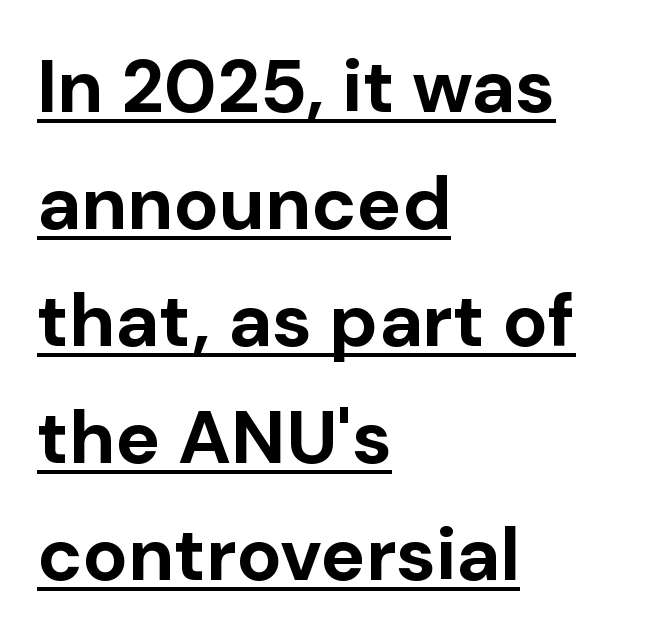
Q: Is the text bold? A: Yes.
Q: Is the text italic (slanted)? A: No, it is upright.
Q: Is the typeface a serif or a sans-serif typeface? A: Sans-serif.
Q: Is the text underlined? A: Yes.
Q: How is the paragraph aligned? A: Left-aligned.
Q: Is the spacing between letters normal or unusually wide? A: Normal.
Q: Is the spacing between lines tight, normal or loose? A: Normal.
Q: Width (condensed, normal, or wide)? A: Normal.
Q: Stroke contrast? A: Low.
Q: x-height? A: Medium.
Q: Monospaced? A: No.
